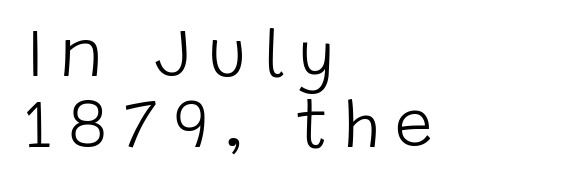
Vertical spacing — tight. The designer went with a sans here, leaving each stem footless. Unlike italic type, these characters show no tilt at all. Varying glyph widths throughout — classic text-font behaviour.
